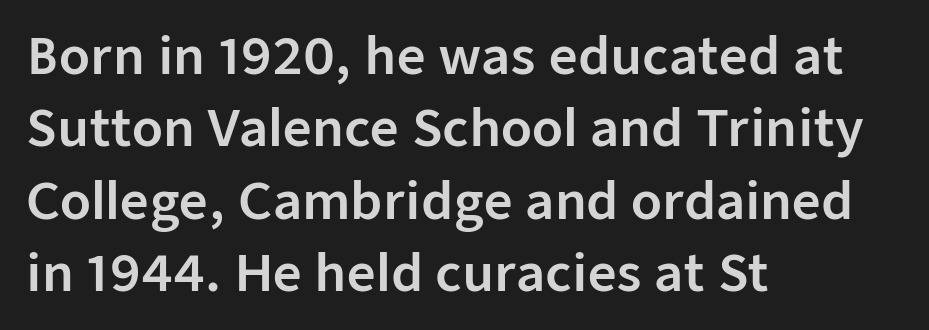
{"serif": "no", "italic": "no", "width": "normal", "stroke_contrast": "low", "x_height": "medium", "monospaced": "no", "underline": "no", "align": "left", "line_spacing": "normal", "line_spacing_ratio": 1.45, "letter_spacing": "normal", "letter_spacing_em": 0.0, "glyph_px": 50}
